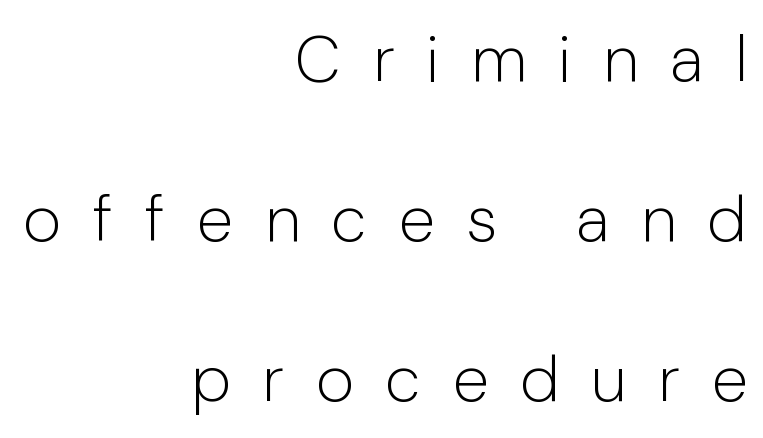
{"serif": "no", "italic": "no", "bold": "no", "weight": "light", "width": "normal", "stroke_contrast": "low", "x_height": "medium", "monospaced": "no", "underline": "no", "align": "right", "line_spacing": "loose", "line_spacing_ratio": 2.46, "letter_spacing": "wide", "letter_spacing_em": 0.49, "glyph_px": 65}
